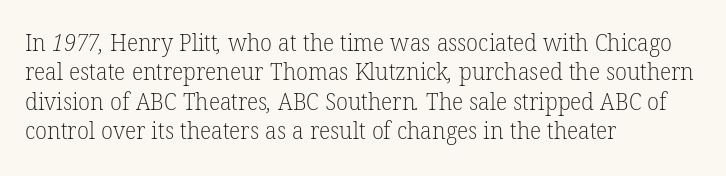
Q: Is the text bold? A: No.
Q: Is the text underlined? A: No.
Q: How is the paragraph aligned? A: Left-aligned.
Q: Is the spacing between letters normal or unusually wide? A: Normal.
